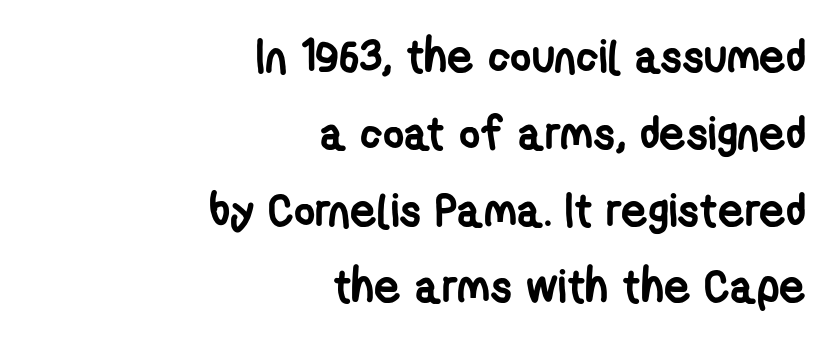
The image shows 46 px semibold, condensed sans-serif type; set right-aligned, normal line spacing (1.67x), normal letter spacing, not underlined; low stroke contrast and a medium x-height.
